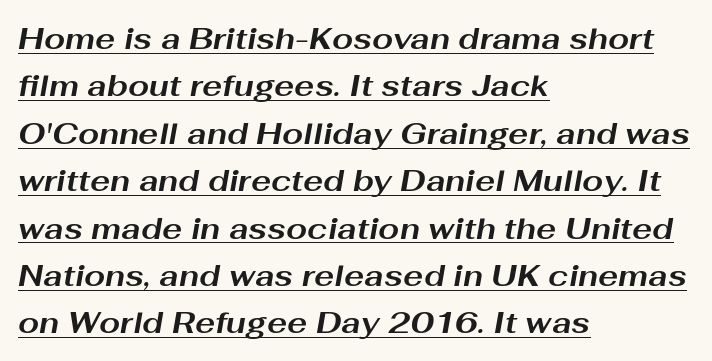
A typesetter would mark this as italic. Is the block centered? No — it sits flush against the left margin. The vertical gap from one line to the next is medium. The letterforms sit shoulder to shoulder at normal distance.
